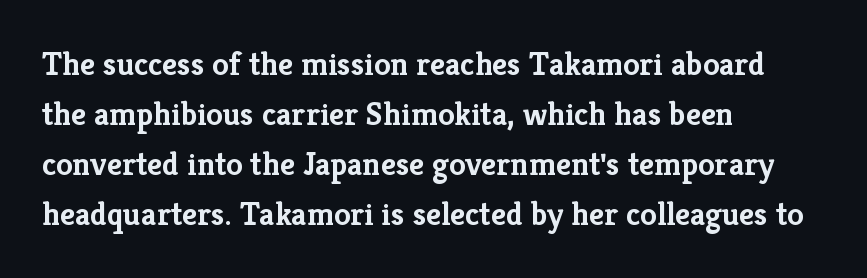
The image shows 33 px semibold serif type, upright; set left-aligned, normal line spacing (1.52x), normal letter spacing, not underlined; low stroke contrast and a medium x-height.
